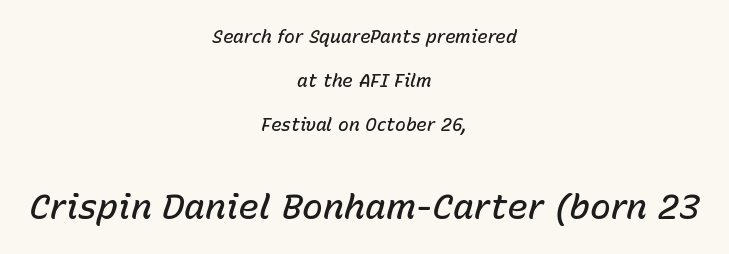
Q: Is the text bold? A: Semi-bold.
Q: Is the text italic (slanted)? A: Yes, it leans right by about 15 degrees.
Q: Is the text underlined? A: No.
Q: How is the paragraph aligned? A: Centered.
Q: Is the spacing between letters normal or unusually wide? A: Normal.
Q: Is the spacing between lines tight, normal or loose? A: Loose.
Q: Which block of text is set in a larger size, the first (top) or the second (bottom)? A: The second (bottom) one.
Q: Width (condensed, normal, or wide)? A: Normal.
Q: Stroke contrast? A: Low.
Q: x-height? A: Medium.
Q: Monospaced? A: No.
